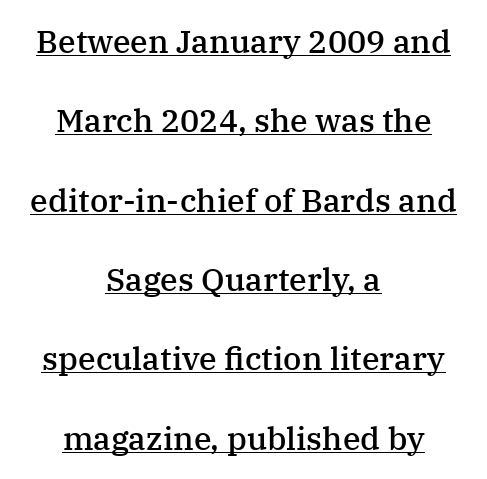
Each line is balanced around a shared central axis. The typography opts for an upright posture over an oblique one. Short note: letters normally spaced. The passage shown is typed in a proportional face where columns would drift. The text was rendered using a seriffed face with decorative stroke endings.
